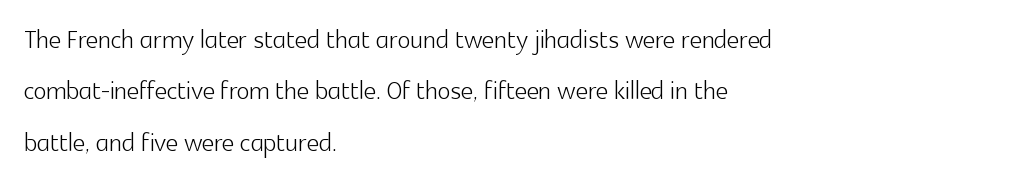
{"serif": "no", "italic": "no", "bold": "no", "weight": "light", "width": "normal", "x_height": "medium", "monospaced": "no", "underline": "no", "align": "left", "line_spacing": "normal", "line_spacing_ratio": 1.51, "letter_spacing": "normal", "letter_spacing_em": 0.0, "glyph_px": 34}
